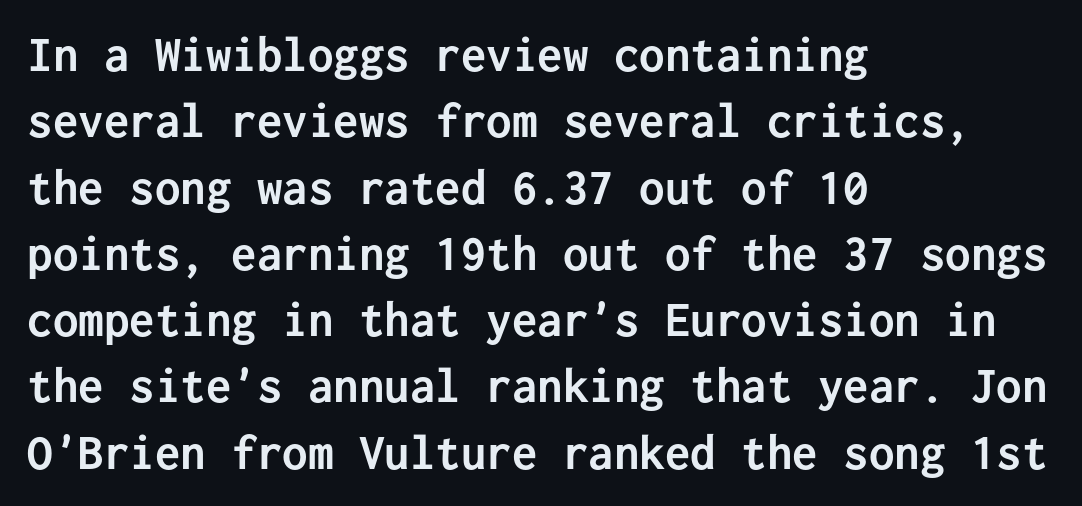
Q: Is the text bold? A: Yes.
Q: Is the text italic (slanted)? A: No, it is upright.
Q: Is the typeface a serif or a sans-serif typeface? A: Sans-serif.
Q: Is the text underlined? A: No.
Q: How is the paragraph aligned? A: Left-aligned.
Q: Is the spacing between letters normal or unusually wide? A: Normal.
Q: Is the spacing between lines tight, normal or loose? A: Normal.
Q: Width (condensed, normal, or wide)? A: Normal.
Q: Stroke contrast? A: Low.
Q: x-height? A: Medium.
Q: Monospaced? A: Yes.
